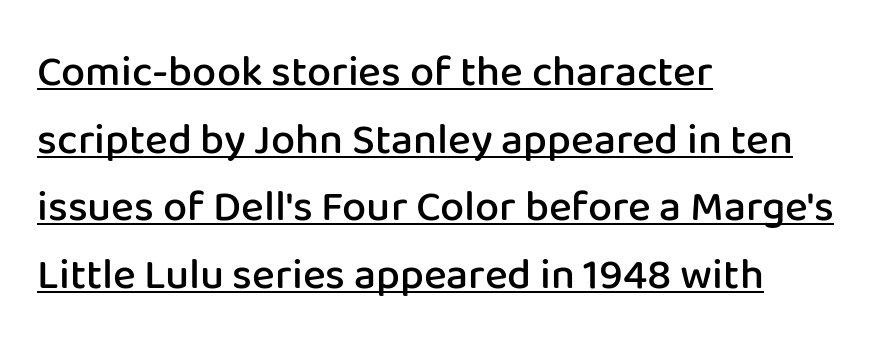
{"serif": "no", "italic": "no", "bold": "semi", "weight": "semibold", "width": "normal", "stroke_contrast": "low", "x_height": "medium", "monospaced": "no", "underline": "yes", "align": "left", "line_spacing": "normal", "line_spacing_ratio": 1.57, "letter_spacing": "normal", "letter_spacing_em": 0.0, "glyph_px": 43}
